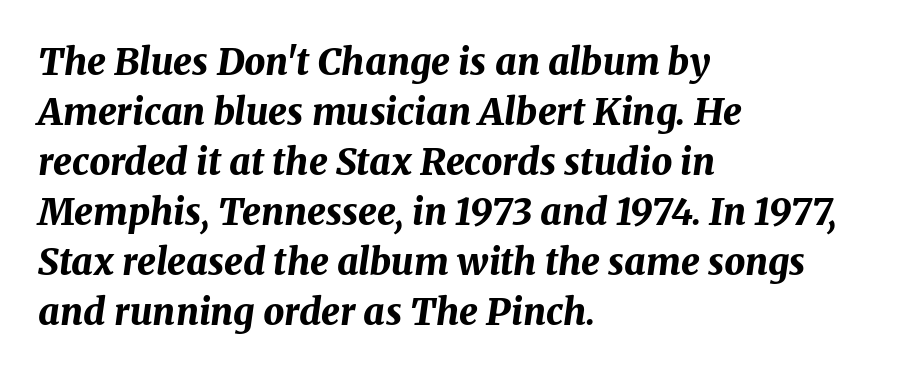
{"italic": "yes", "lean": "right", "slant_degrees": 8, "bold": "yes", "weight": "bold", "width": "normal", "stroke_contrast": "medium", "x_height": "medium", "monospaced": "no", "underline": "no", "align": "left", "line_spacing": "normal", "line_spacing_ratio": 1.35, "letter_spacing": "normal", "letter_spacing_em": 0.0, "glyph_px": 37}
